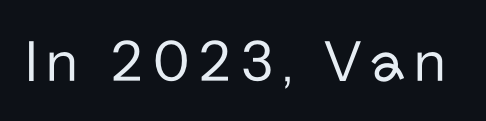
The image shows 60 px regular-weight sans-serif type, upright; set not underlined; low stroke contrast and a medium x-height.
